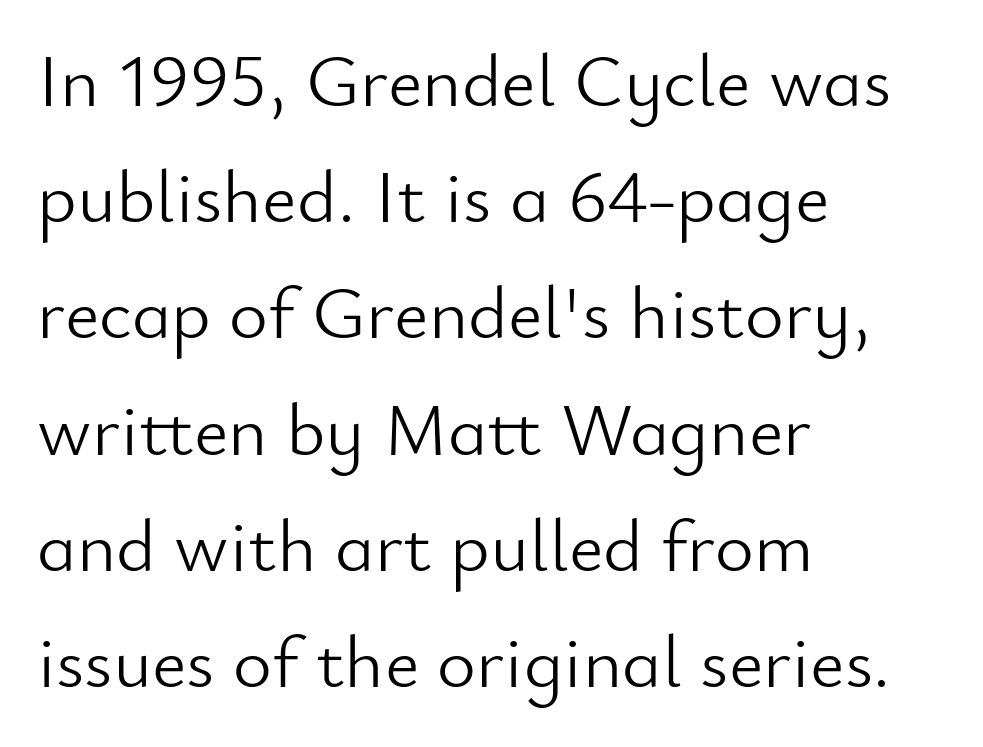
Note the varied advance widths — an 'i' is clearly narrower than an 'm'. Every row of glyphs begins at an identical x-position on the left. This sample keeps an unexceptional amount of space between lines. Anything drawn beneath the words? Only blank space.
